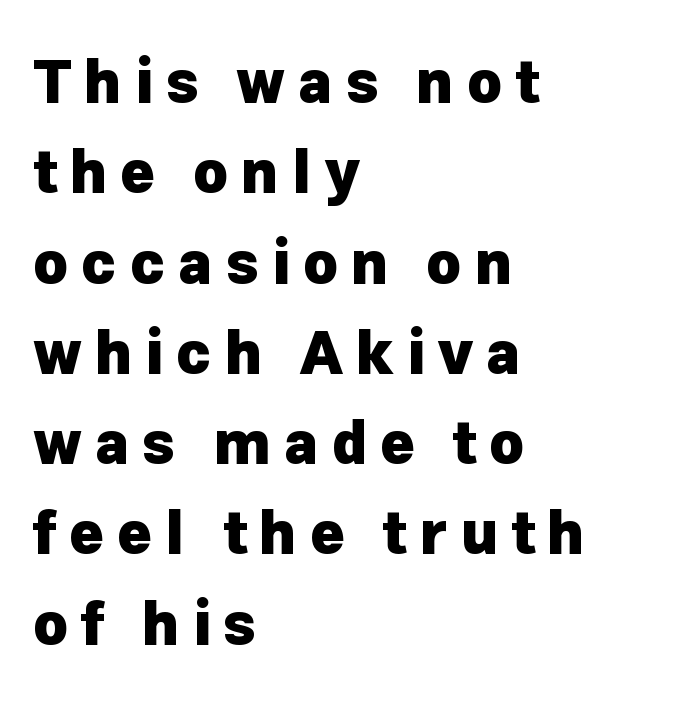
Q: Is the text bold? A: Yes.
Q: Is the text italic (slanted)? A: No, it is upright.
Q: Is the typeface a serif or a sans-serif typeface? A: Sans-serif.
Q: Is the text underlined? A: No.
Q: How is the paragraph aligned? A: Left-aligned.
Q: Is the spacing between letters normal or unusually wide? A: Unusually wide.
Q: Is the spacing between lines tight, normal or loose? A: Normal.
Q: Width (condensed, normal, or wide)? A: Normal.
Q: Stroke contrast? A: Low.
Q: x-height? A: Medium.
Q: Monospaced? A: No.
